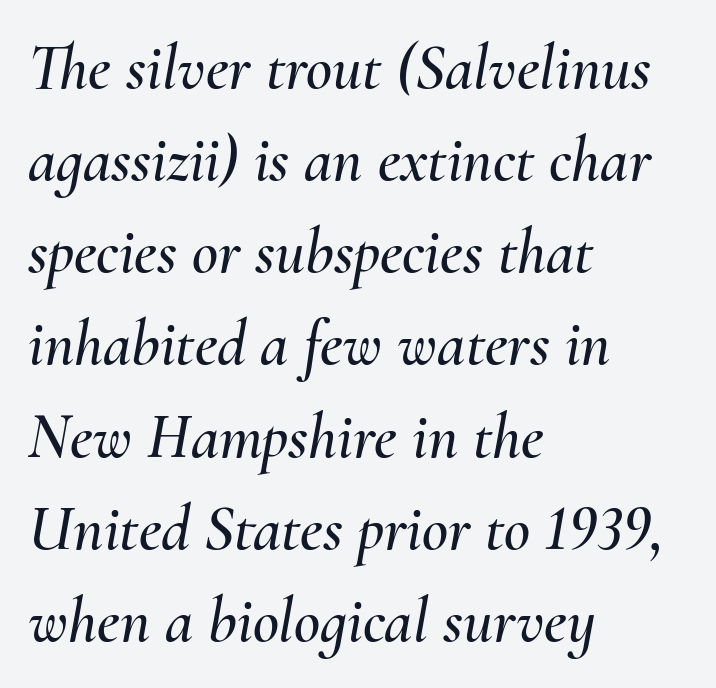
Q: Is the text italic (slanted)? A: Yes, it leans right by about 10 degrees.
Q: Is the text underlined? A: No.
Q: How is the paragraph aligned? A: Left-aligned.
Q: Is the spacing between letters normal or unusually wide? A: Normal.
Q: Is the spacing between lines tight, normal or loose? A: Normal.
Q: Width (condensed, normal, or wide)? A: Normal.
Q: Stroke contrast? A: Medium.
Q: x-height? A: Small.
Q: Monospaced? A: No.
